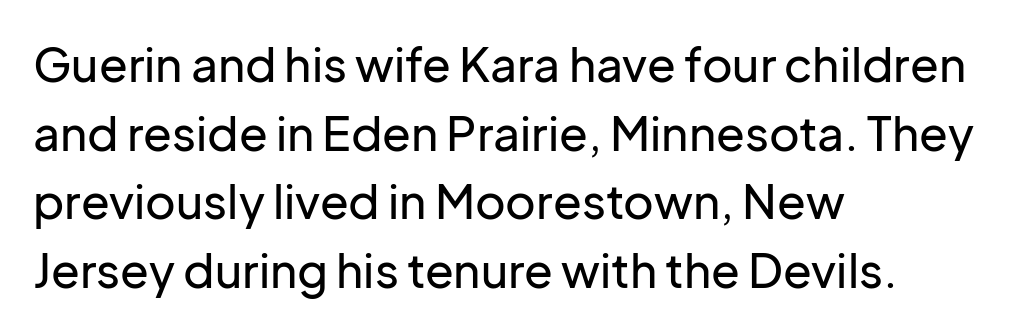
Q: Is the text italic (slanted)? A: No, it is upright.
Q: Is the typeface a serif or a sans-serif typeface? A: Sans-serif.
Q: Is the text underlined? A: No.
Q: How is the paragraph aligned? A: Left-aligned.
Q: Is the spacing between letters normal or unusually wide? A: Normal.
Q: Is the spacing between lines tight, normal or loose? A: Normal.
Q: Width (condensed, normal, or wide)? A: Normal.
Q: Stroke contrast? A: Low.
Q: x-height? A: Medium.
Q: Monospaced? A: No.
